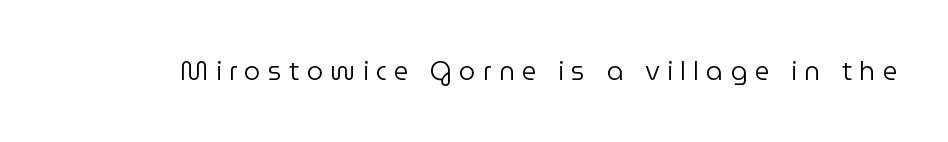
The image shows 26 px text type, upright; set unusually wide letter spacing (+0.28 em), not underlined.
